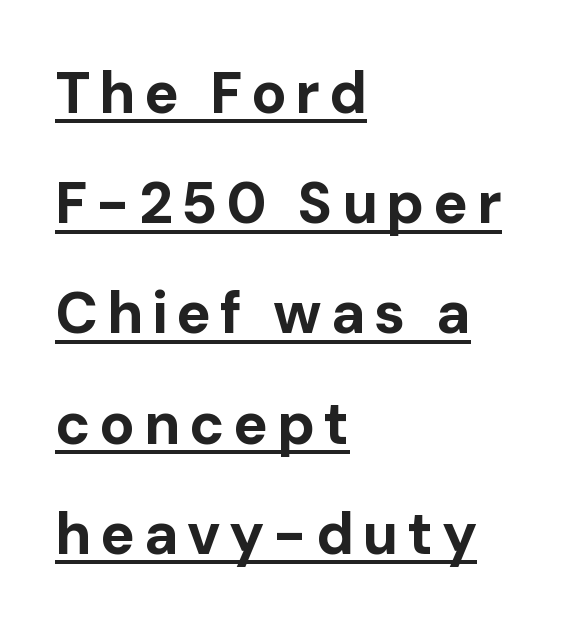
Q: Is the text bold? A: Yes.
Q: Is the text italic (slanted)? A: No, it is upright.
Q: Is the typeface a serif or a sans-serif typeface? A: Sans-serif.
Q: Is the text underlined? A: Yes.
Q: How is the paragraph aligned? A: Left-aligned.
Q: Is the spacing between lines tight, normal or loose? A: Loose.
Q: Width (condensed, normal, or wide)? A: Normal.
Q: Stroke contrast? A: Low.
Q: x-height? A: Medium.
Q: Monospaced? A: No.
